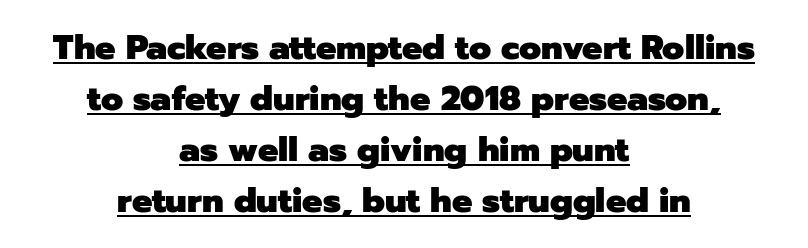
Q: Is the text bold? A: Yes.
Q: Is the text italic (slanted)? A: No, it is upright.
Q: Is the typeface a serif or a sans-serif typeface? A: Sans-serif.
Q: Is the text underlined? A: Yes.
Q: How is the paragraph aligned? A: Centered.
Q: Is the spacing between letters normal or unusually wide? A: Normal.
Q: Is the spacing between lines tight, normal or loose? A: Normal.
Q: Width (condensed, normal, or wide)? A: Normal.
Q: Stroke contrast? A: Low.
Q: x-height? A: Medium.
Q: Monospaced? A: No.
